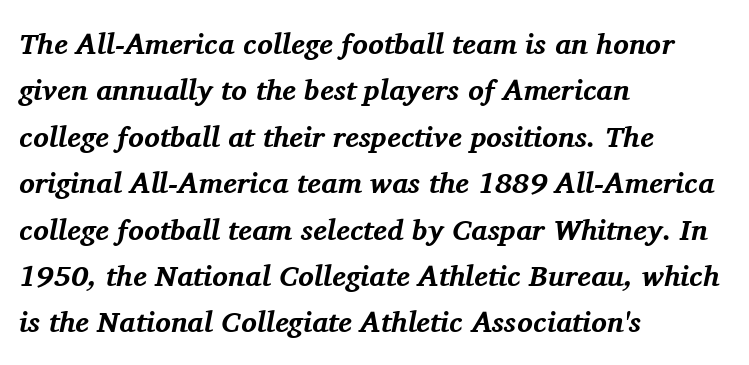
{"serif": "yes", "italic": "yes", "lean": "right", "slant_degrees": 11, "bold": "yes", "weight": "bold", "width": "normal", "stroke_contrast": "medium", "x_height": "medium", "monospaced": "no", "underline": "no", "align": "left", "line_spacing": "normal", "line_spacing_ratio": 1.6, "letter_spacing": "normal", "letter_spacing_em": 0.0, "glyph_px": 29}
